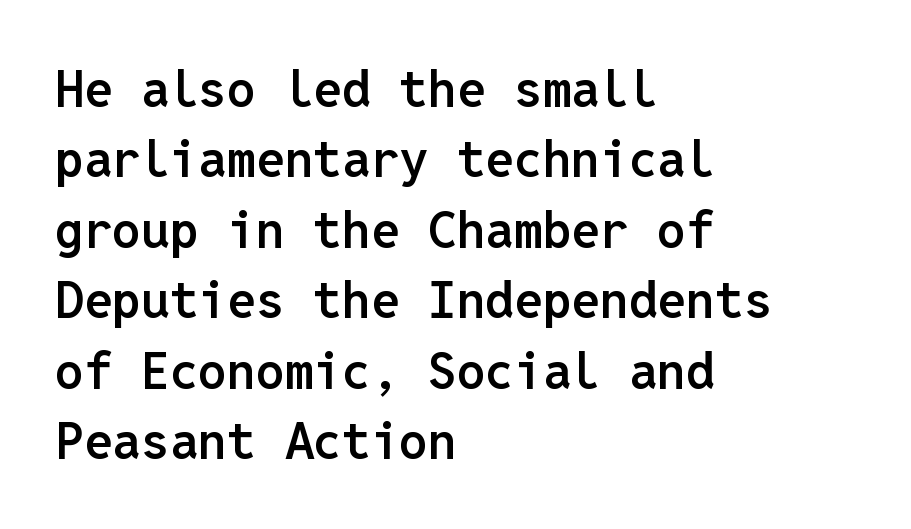
{"serif": "no", "italic": "no", "bold": "semi", "weight": "semibold", "width": "normal", "stroke_contrast": "low", "x_height": "medium", "monospaced": "yes", "underline": "no", "align": "left", "line_spacing": "normal", "line_spacing_ratio": 1.38, "letter_spacing": "normal", "letter_spacing_em": 0.0, "glyph_px": 51}
